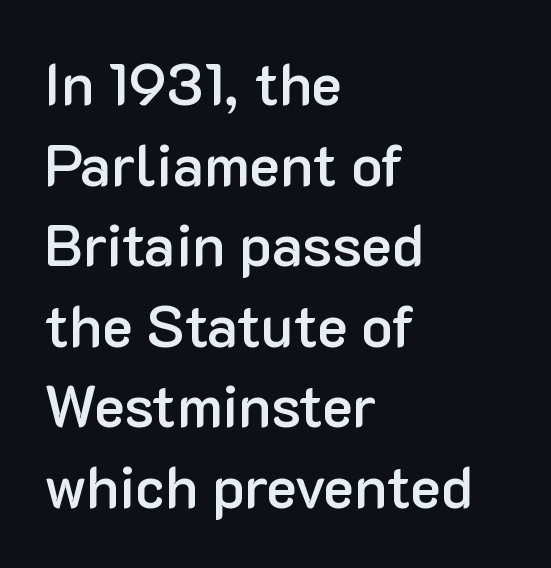
{"serif": "no", "italic": "no", "bold": "semi", "weight": "semibold", "width": "normal", "stroke_contrast": "low", "x_height": "medium", "monospaced": "no", "underline": "no", "align": "left", "line_spacing": "normal", "line_spacing_ratio": 1.39, "letter_spacing": "normal", "letter_spacing_em": 0.0, "glyph_px": 58}
